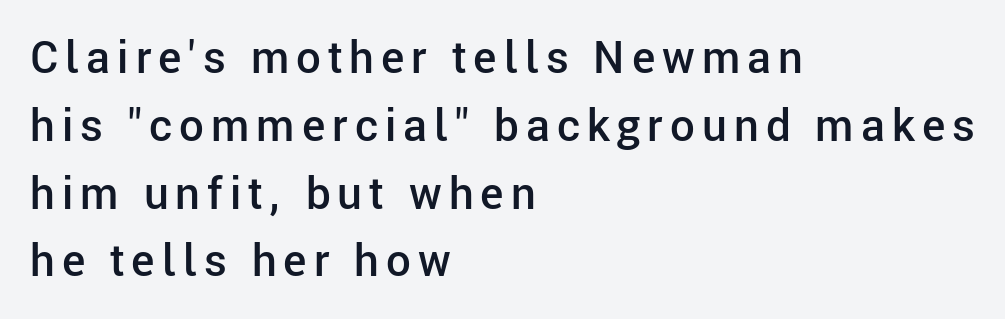
Compared with an ordinary text face, these strokes are moderately heavier — a semibold. A typesetter would call this leading conventional body-copy spacing. Any mark beneath the type? The region is blank. Examine the stroke ends and you'll find no serifs. Is the block centered? No — it sits flush against the left margin. A typesetter would mark this as roman, not italic.
